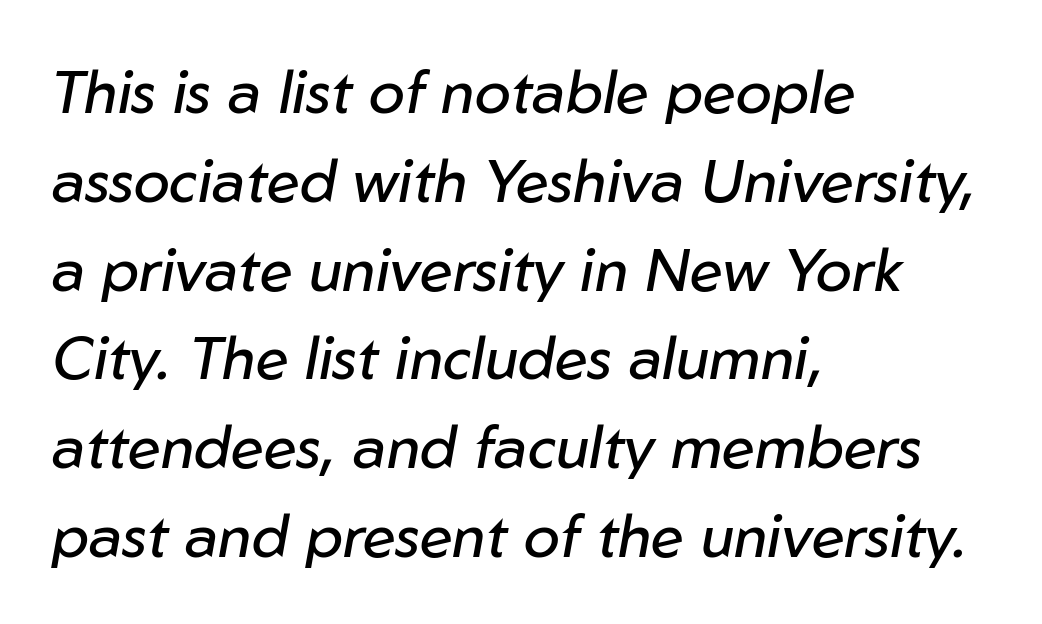
{"italic": "yes", "lean": "right", "slant_degrees": 10, "bold": "no", "weight": "regular", "width": "normal", "stroke_contrast": "low", "x_height": "medium", "monospaced": "no", "underline": "no", "align": "left", "line_spacing": "normal", "line_spacing_ratio": 1.48, "letter_spacing": "normal", "letter_spacing_em": 0.0, "glyph_px": 60}
